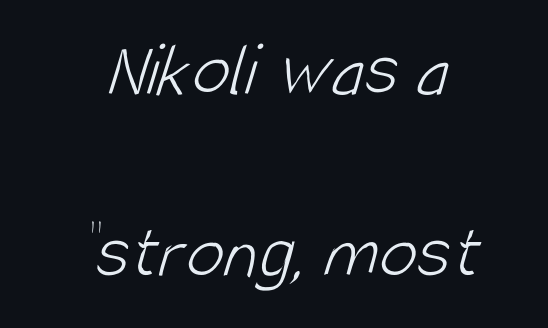
Q: Is the text bold? A: No.
Q: Is the typeface a serif or a sans-serif typeface? A: Sans-serif.
Q: Is the text underlined? A: No.
Q: How is the paragraph aligned? A: Centered.
Q: Is the spacing between letters normal or unusually wide? A: Normal.
Q: Is the spacing between lines tight, normal or loose? A: Loose.
Q: Width (condensed, normal, or wide)? A: Condensed.
Q: Stroke contrast? A: Low.
Q: x-height? A: Large.
Q: Monospaced? A: No.
